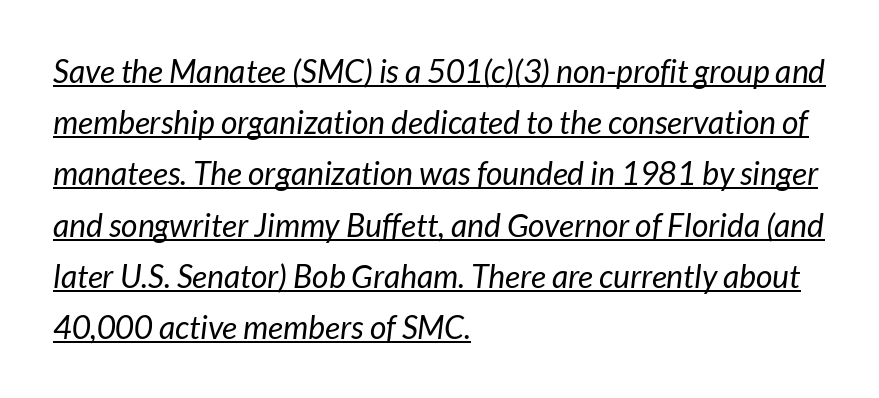
{"serif": "no", "bold": "no", "weight": "regular", "width": "normal", "stroke_contrast": "low", "x_height": "medium", "monospaced": "no", "underline": "yes", "align": "left", "line_spacing": "normal", "line_spacing_ratio": 1.6, "letter_spacing": "normal", "letter_spacing_em": 0.0, "glyph_px": 32}
